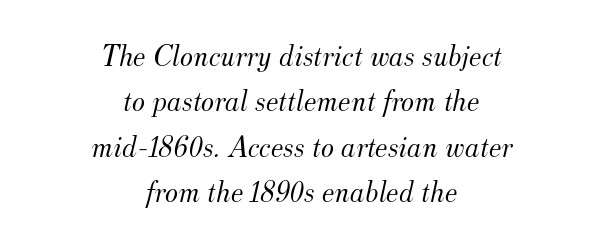
The image shows 31 px light serif type, italic (leaning right); set centered, normal line spacing (1.46x), normal letter spacing, not underlined; medium stroke contrast and a small x-height.
